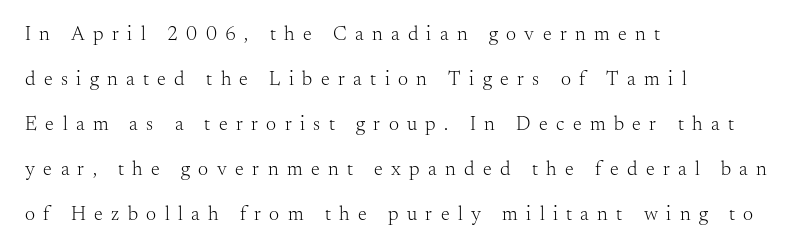
The image shows 20 px text type, upright; set left-aligned, loose line spacing (2.25x), unusually wide letter spacing (+0.42 em), not underlined.
